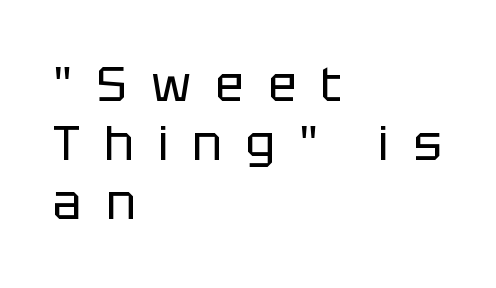
Q: Is the text bold? A: No.
Q: Is the text italic (slanted)? A: No, it is upright.
Q: Is the typeface a serif or a sans-serif typeface? A: Sans-serif.
Q: Is the text underlined? A: No.
Q: How is the paragraph aligned? A: Left-aligned.
Q: Is the spacing between letters normal or unusually wide? A: Unusually wide.
Q: Width (condensed, normal, or wide)? A: Normal.
Q: Stroke contrast? A: Low.
Q: x-height? A: Large.
Q: Monospaced? A: No.
